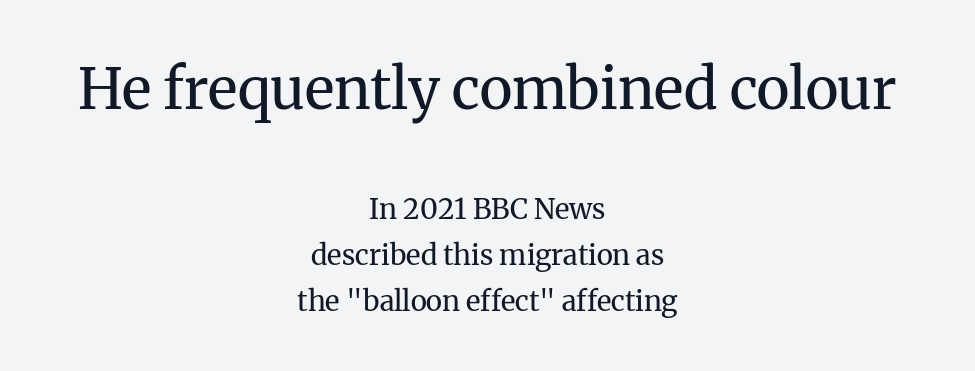
The image shows 57 px regular-weight serif type, upright; set centered, normal line spacing (1.64x), normal letter spacing, not underlined; the first (top) block is 2.04x larger; medium stroke contrast and a medium x-height.
